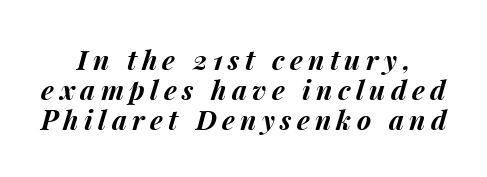
Only glyphs here, with clear space below each row. The axis of the letterforms is tilted away from vertical. Compared with a flush-left layout, this one balances lines on the center instead. What's the leading like? Squeezed, with rows nearly overlapping. The characters look thick and weighty, a clear bold. The type is letterspaced generously, with wide tracking.
